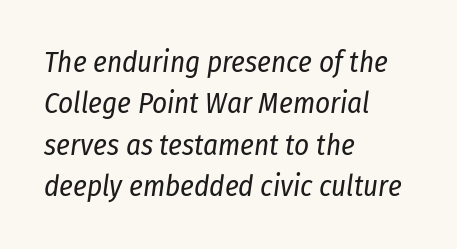
The lines sit at an ordinary, default distance from one another. Every character sits at an angle, as italics do. There is no visible air inserted between adjacent glyphs. Nobody drew a line under any word here.
